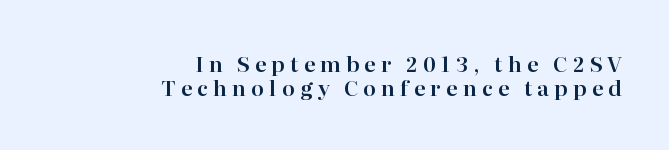
The image shows 21 px text type, upright; set right-aligned, tight line spacing (1.14x), unusually wide letter spacing (+0.25 em), not underlined.
